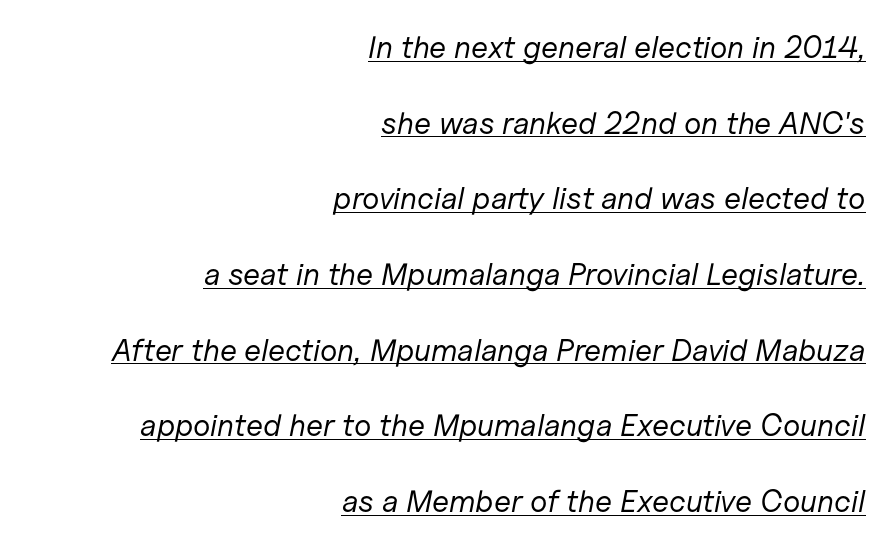
The image shows 31 px regular-weight type, italic (leaning right); set right-aligned, loose line spacing (2.44x), normal letter spacing, underlined; low stroke contrast and a medium x-height.
